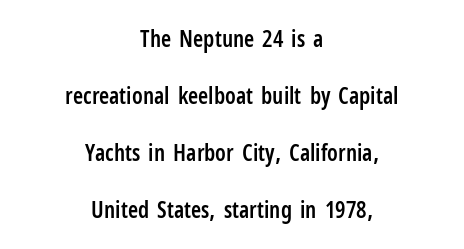
{"italic": "no", "bold": "semi", "underline": "no", "align": "center", "line_spacing": "loose", "line_spacing_ratio": 2.48, "letter_spacing": "normal", "letter_spacing_em": 0.0, "glyph_px": 23}
